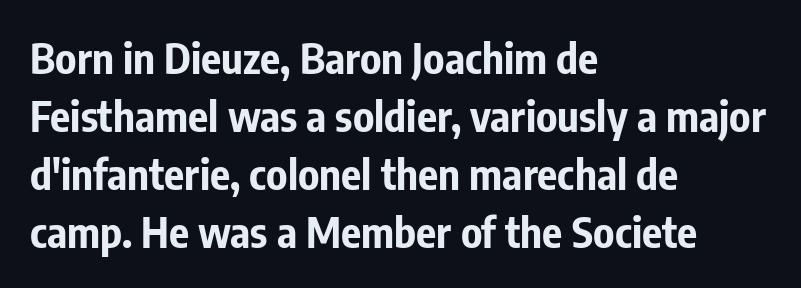
{"serif": "no", "italic": "no", "bold": "yes", "weight": "bold", "width": "condensed", "stroke_contrast": "low", "x_height": "medium", "monospaced": "no", "underline": "no", "align": "left", "line_spacing": "normal", "line_spacing_ratio": 1.38, "letter_spacing": "normal", "letter_spacing_em": 0.0, "glyph_px": 42}
